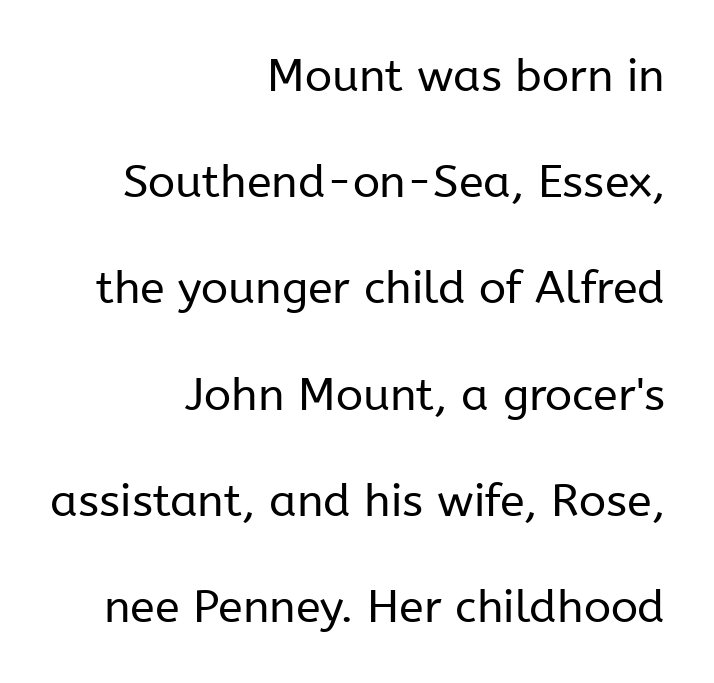
The image shows 45 px regular-weight sans-serif type, upright; set right-aligned, loose line spacing (2.36x), normal letter spacing, not underlined; low stroke contrast and a medium x-height.
